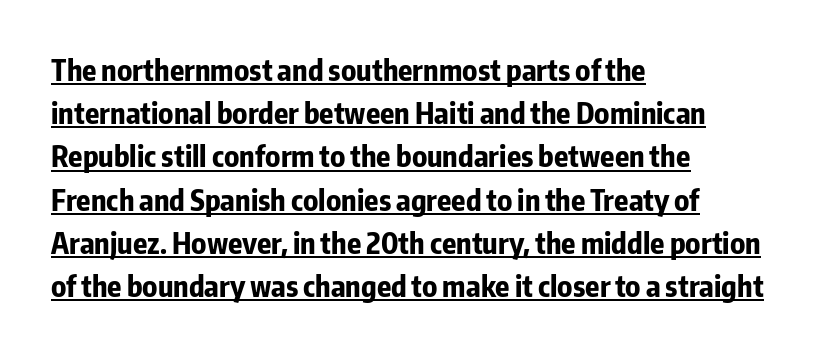
{"serif": "no", "italic": "no", "bold": "yes", "weight": "bold", "width": "condensed", "stroke_contrast": "low", "x_height": "medium", "monospaced": "no", "underline": "yes", "align": "left", "line_spacing": "normal", "line_spacing_ratio": 1.49, "letter_spacing": "normal", "letter_spacing_em": 0.0, "glyph_px": 29}
